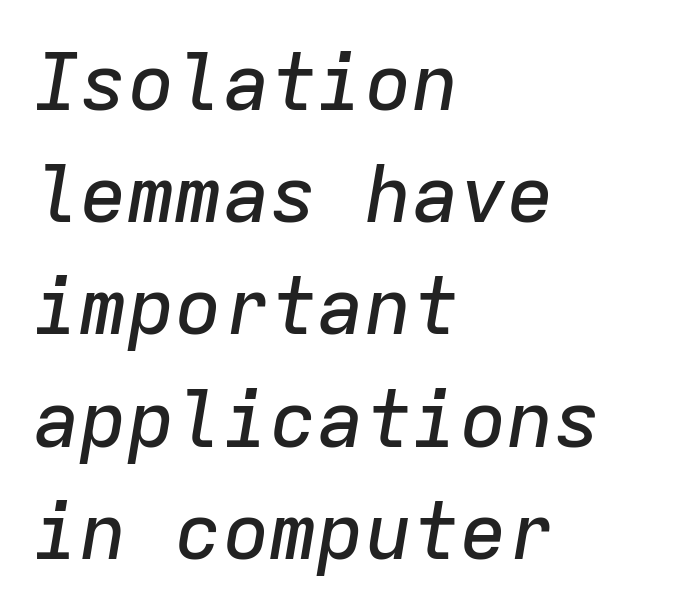
{"italic": "yes", "lean": "right", "slant_degrees": 9, "width": "normal", "stroke_contrast": "low", "x_height": "medium", "monospaced": "yes", "underline": "no", "align": "left", "line_spacing": "normal", "line_spacing_ratio": 1.42, "letter_spacing": "normal", "letter_spacing_em": 0.0, "glyph_px": 79}
